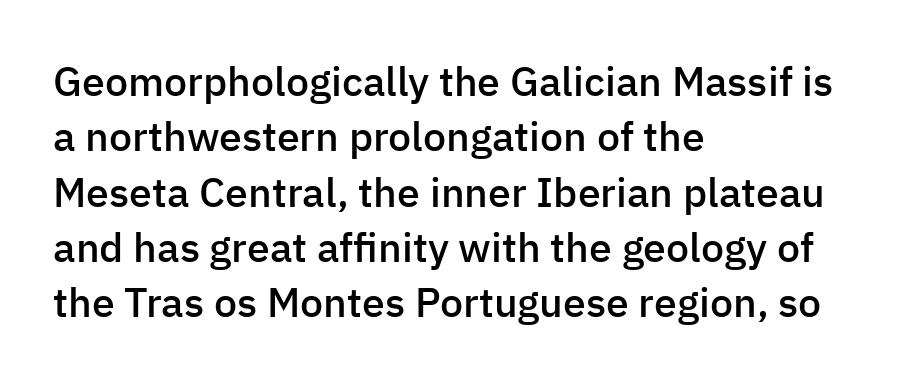
{"serif": "no", "italic": "no", "bold": "semi", "weight": "semibold", "width": "normal", "stroke_contrast": "low", "x_height": "medium", "monospaced": "no", "underline": "no", "align": "left", "line_spacing": "normal", "line_spacing_ratio": 1.35, "letter_spacing": "normal", "letter_spacing_em": 0.0, "glyph_px": 41}
